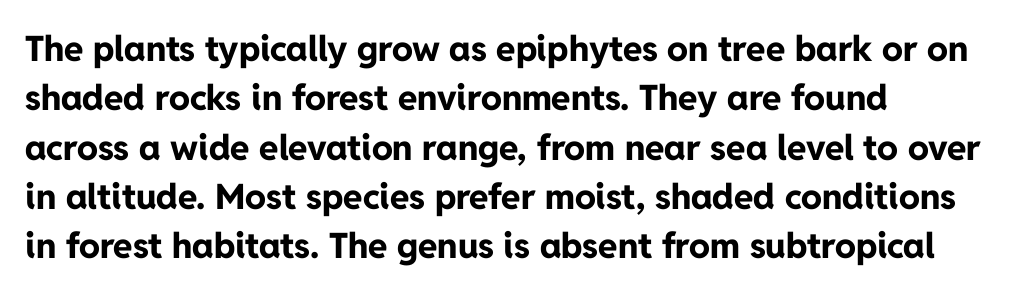
The image shows 35 px bold sans-serif type, upright; set left-aligned, normal line spacing (1.41x), normal letter spacing, not underlined; low stroke contrast and a medium x-height.
